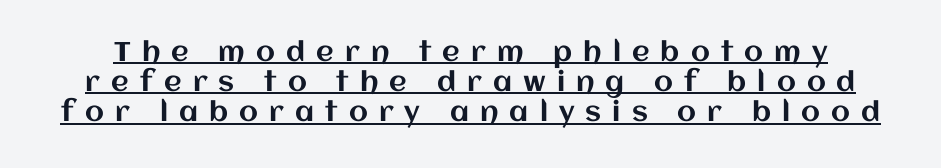
{"italic": "no", "underline": "yes", "line_spacing": "tight", "line_spacing_ratio": 1.12, "letter_spacing": "wide", "letter_spacing_em": 0.41, "glyph_px": 27}
